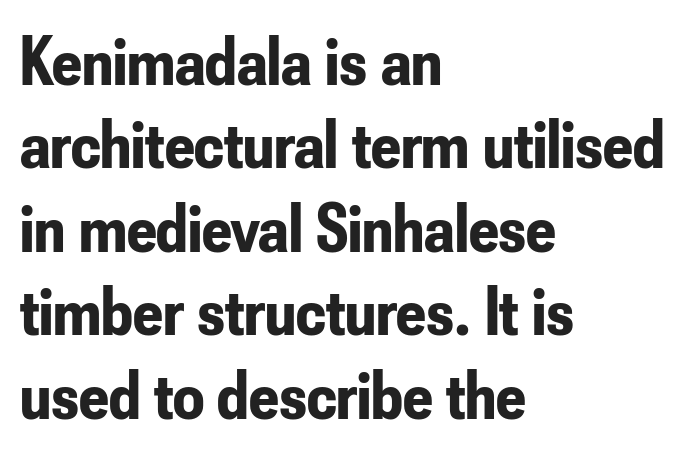
Check where the strokes stop: nothing finishes them off — pure sans. In CSS terms this would be text-align: left. Underlining? Definitely not there. The face used here is proportionally spaced, like ordinary book or web type.
